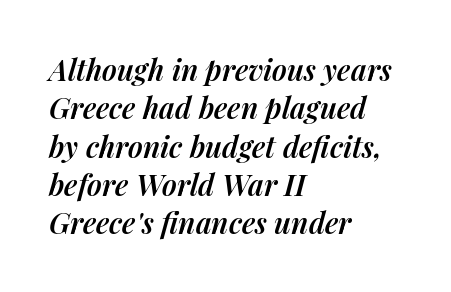
{"italic": "yes", "lean": "right", "slant_degrees": 14, "bold": "semi", "weight": "semibold", "width": "normal", "stroke_contrast": "medium", "x_height": "medium", "monospaced": "no", "underline": "no", "align": "left", "line_spacing": "normal", "line_spacing_ratio": 1.32, "letter_spacing": "normal", "letter_spacing_em": 0.0, "glyph_px": 29}
